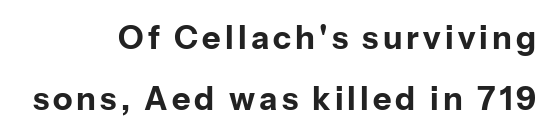
Typesetter's note: full bold, strokes at maximum text heaviness. Clear beneath every line of the passage. Varying glyph widths throughout — classic text-font behaviour. Compared with a flush-left layout, this one pins lines to the opposite, right side.
